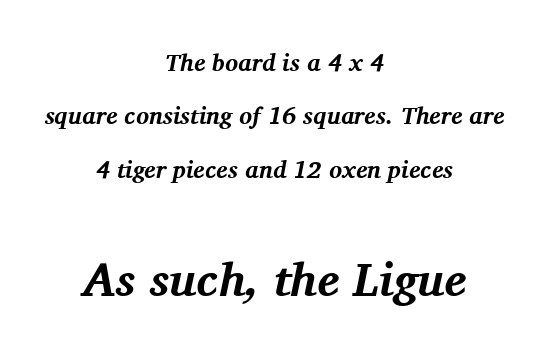
The image shows 47 px bold serif type, italic (leaning right); set centered, loose line spacing (2.22x), normal letter spacing, not underlined; the second (bottom) block is 1.96x larger; medium stroke contrast and a medium x-height.
